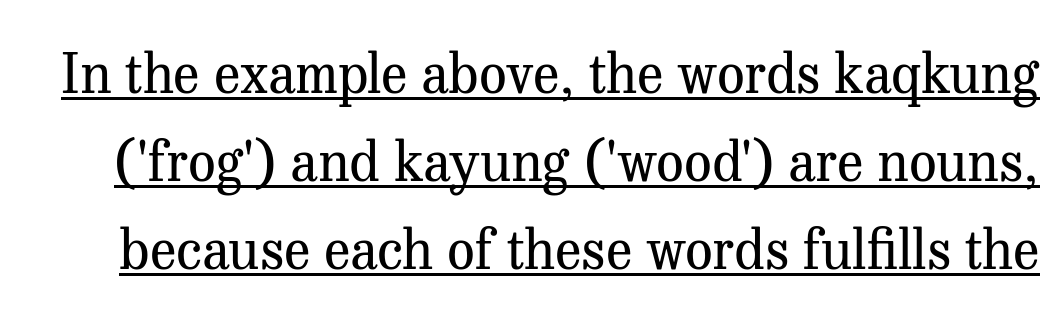
Q: Is the text bold? A: No.
Q: Is the text italic (slanted)? A: No, it is upright.
Q: Is the typeface a serif or a sans-serif typeface? A: Serif.
Q: Is the text underlined? A: Yes.
Q: Is the spacing between letters normal or unusually wide? A: Normal.
Q: Is the spacing between lines tight, normal or loose? A: Normal.
Q: Width (condensed, normal, or wide)? A: Normal.
Q: Stroke contrast? A: Medium.
Q: x-height? A: Medium.
Q: Monospaced? A: No.
